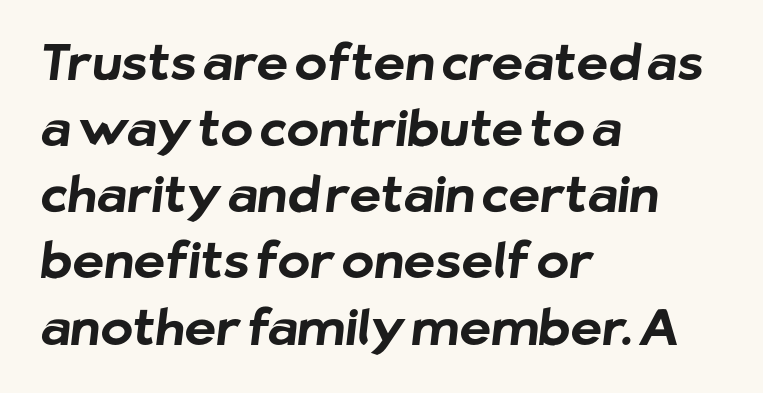
{"serif": "no", "bold": "yes", "weight": "bold", "width": "normal", "stroke_contrast": "low", "x_height": "medium", "monospaced": "no", "underline": "no", "align": "left", "line_spacing": "normal", "line_spacing_ratio": 1.35, "letter_spacing": "normal", "letter_spacing_em": 0.0, "glyph_px": 49}
